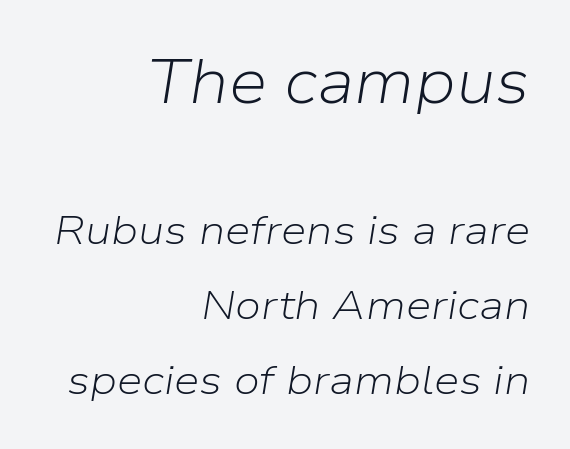
Larger block? The one above; the one below is distinctly smaller. Proportional: the letters do not fall into vertical columns. The letters look calm and open, with moderate or lighter stems. The lines are quadded right. Does extra space separate the letters? No, they use regular spacing.
